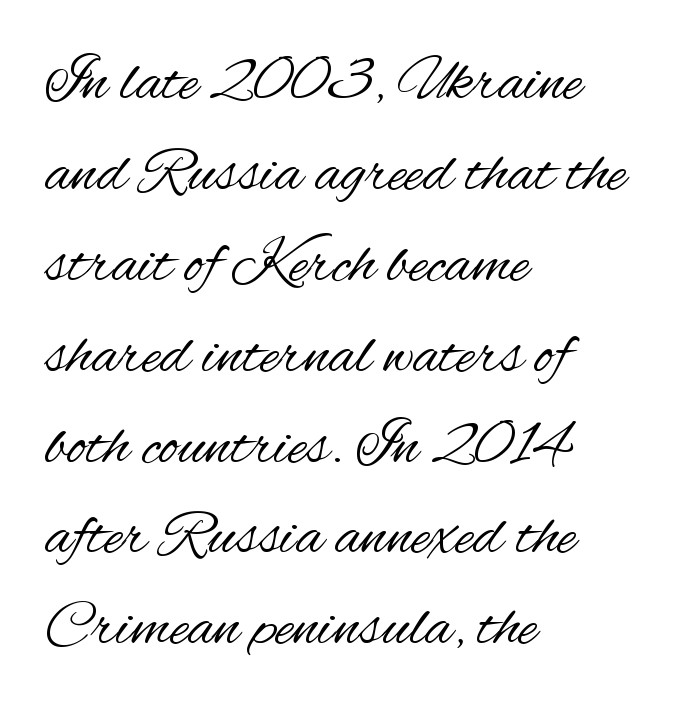
Stroke terminals: plain, sans-serif. Leading matches the norm, producing a regular column. The passage shown is typed in a proportional face where columns would drift. Typeset ragged right — the left edge is the straight one. Is the stroke heavy? The answer is a plain regular-or-lighter.
